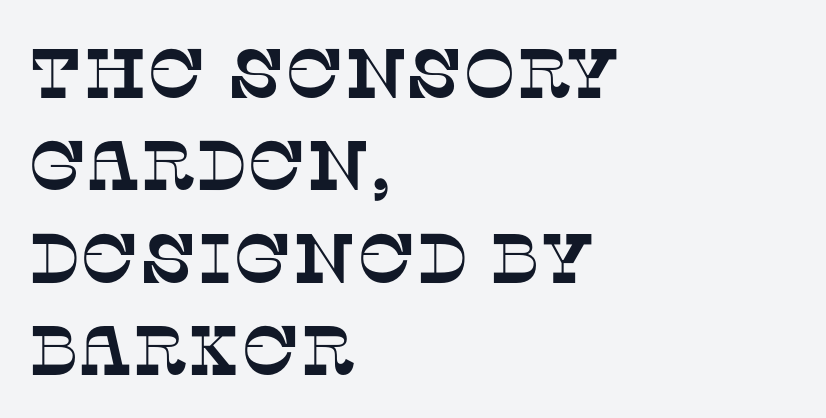
Q: Is the typeface a serif or a sans-serif typeface? A: Serif.
Q: Is the text underlined? A: No.
Q: How is the paragraph aligned? A: Left-aligned.
Q: Is the spacing between letters normal or unusually wide? A: Normal.
Q: Is the spacing between lines tight, normal or loose? A: Normal.
Q: Width (condensed, normal, or wide)? A: Normal.
Q: Stroke contrast? A: Low.
Q: x-height? A: Large.
Q: Monospaced? A: No.
